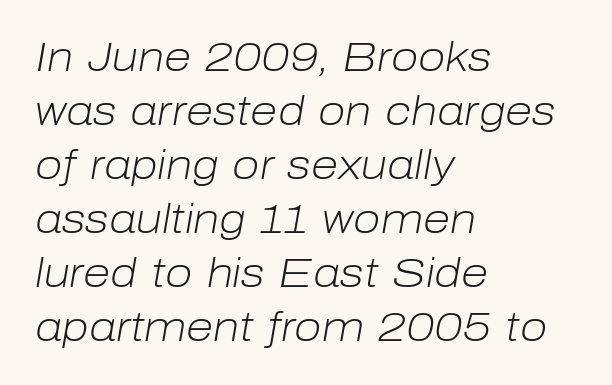
Summary of vertical rhythm: regular, with standard interline spacing. You could call the tracking neutral — neither tight nor loose. Plain, unruled lines of type. A student would call this left alignment; a typographer would say flush left, rag right. Stem width sits at or under what a default text font uses. Proportional: the letters do not fall into vertical columns.
